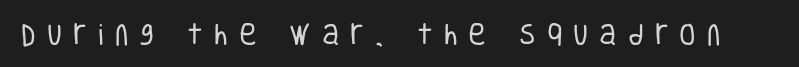
{"italic": "no", "bold": "no", "underline": "no", "letter_spacing": "wide", "letter_spacing_em": 0.46, "glyph_px": 24}
